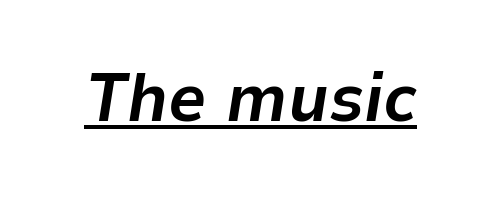
{"italic": "yes", "lean": "right", "slant_degrees": 9, "bold": "yes", "weight": "bold", "width": "normal", "stroke_contrast": "low", "x_height": "medium", "monospaced": "no", "underline": "yes", "letter_spacing": "normal", "letter_spacing_em": 0.0, "glyph_px": 68}
